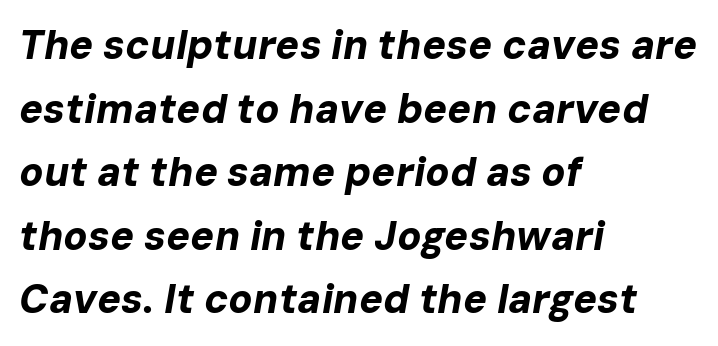
The image shows 40 px bold type, italic (leaning right); set left-aligned, normal line spacing (1.59x), normal letter spacing, not underlined; low stroke contrast and a medium x-height.
